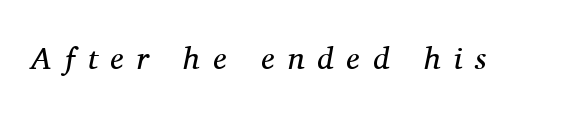
The words here are not underlined. There is plenty of visible air inserted between adjacent glyphs. Is the stroke heavy? The answer is a plain regular-or-lighter. The rendering uses natural spacing where letterforms have individual widths. Small tapered or slab feet sit at the stroke ends, so this counts as serif. In terms of posture, this sample is oblique.
